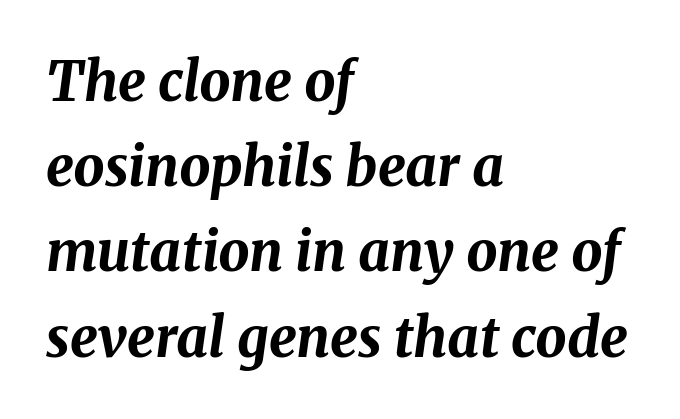
Q: Is the text bold? A: Yes.
Q: Is the text italic (slanted)? A: Yes, it leans right by about 8 degrees.
Q: Is the text underlined? A: No.
Q: How is the paragraph aligned? A: Left-aligned.
Q: Is the spacing between letters normal or unusually wide? A: Normal.
Q: Is the spacing between lines tight, normal or loose? A: Normal.
Q: Width (condensed, normal, or wide)? A: Normal.
Q: Stroke contrast? A: Medium.
Q: x-height? A: Medium.
Q: Monospaced? A: No.
